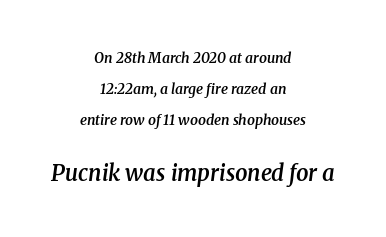
Q: Is the text bold? A: Semi-bold.
Q: Is the text italic (slanted)? A: Yes, it leans right by about 8 degrees.
Q: Is the text underlined? A: No.
Q: How is the paragraph aligned? A: Centered.
Q: Is the spacing between letters normal or unusually wide? A: Normal.
Q: Is the spacing between lines tight, normal or loose? A: Loose.
Q: Which block of text is set in a larger size, the first (top) or the second (bottom)? A: The second (bottom) one.
